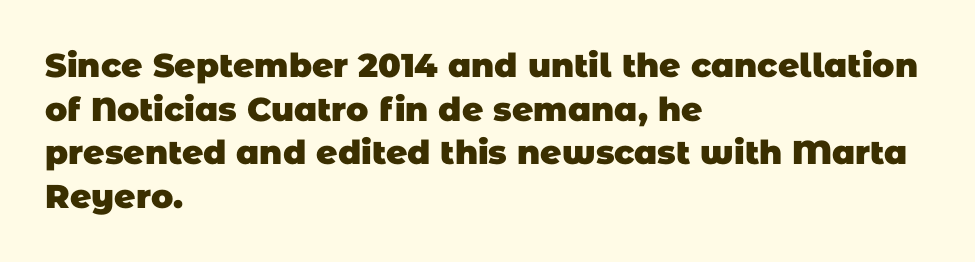
Q: Is the text bold? A: Yes.
Q: Is the typeface a serif or a sans-serif typeface? A: Sans-serif.
Q: Is the text underlined? A: No.
Q: How is the paragraph aligned? A: Left-aligned.
Q: Is the spacing between letters normal or unusually wide? A: Normal.
Q: Is the spacing between lines tight, normal or loose? A: Normal.
Q: Width (condensed, normal, or wide)? A: Normal.
Q: Stroke contrast? A: Low.
Q: x-height? A: Large.
Q: Monospaced? A: No.
